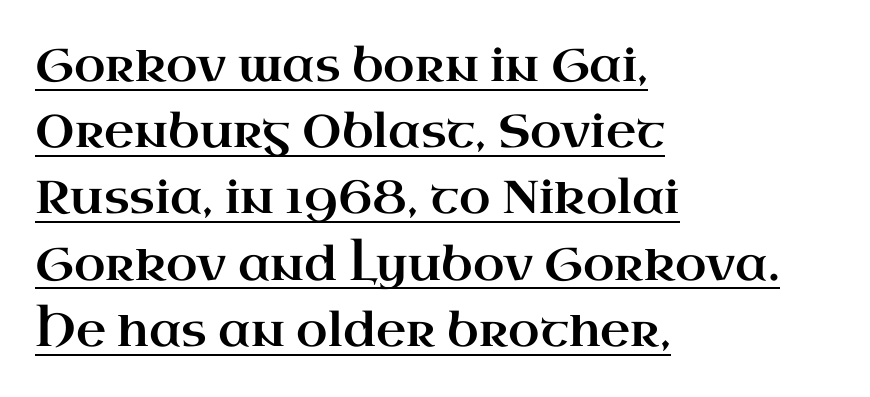
{"serif": "yes", "italic": "no", "width": "wide", "stroke_contrast": "high", "x_height": "small", "monospaced": "no", "underline": "yes", "align": "left", "line_spacing": "normal", "line_spacing_ratio": 1.44, "letter_spacing": "normal", "letter_spacing_em": 0.0, "glyph_px": 46}
